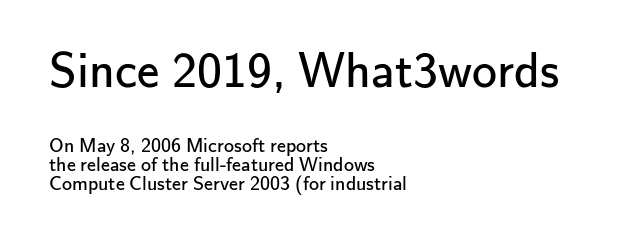
The image shows 50 px regular-weight sans-serif type, upright; set left-aligned, tight line spacing (0.96x), normal letter spacing, not underlined; the first (top) block is 2.5x larger; low stroke contrast and a small x-height.
